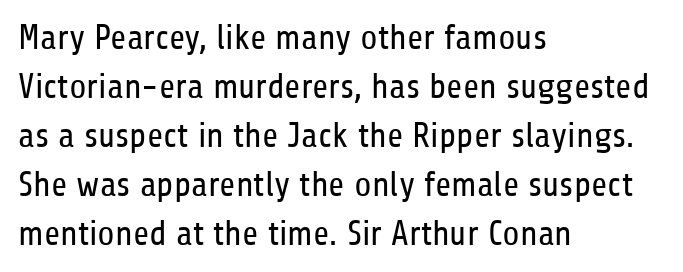
Line spacing here is normal. Upright lettering throughout. The strokes are not fattened; the text isn't bold. You can tell from the bare stems that sans-serif type was used.
